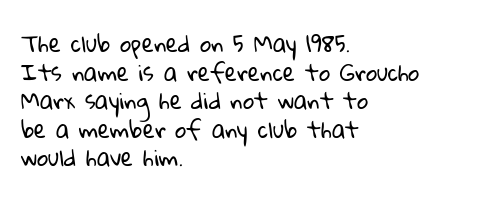
{"bold": "no", "underline": "no", "align": "left", "line_spacing": "normal", "line_spacing_ratio": 1.3, "letter_spacing": "normal", "letter_spacing_em": 0.0, "glyph_px": 22}
